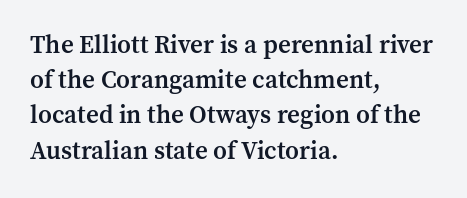
The image shows 25 px text type, upright; set left-aligned, normal line spacing (1.41x), normal letter spacing, not underlined.
